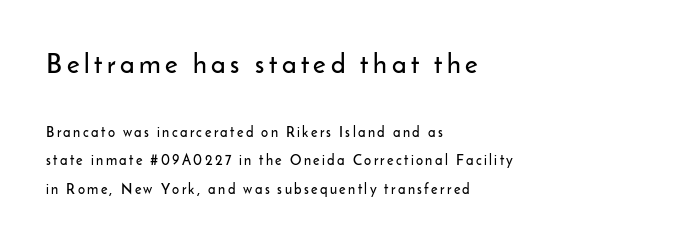
The image shows 27 px text type, upright; set left-aligned, loose line spacing (2.04x), not underlined; the first (top) block is 1.93x larger.
